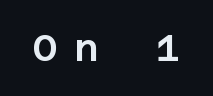
The image shows 37 px sans-serif type, upright; set unusually wide letter spacing (+0.45 em), not underlined; low stroke contrast and a large x-height.
